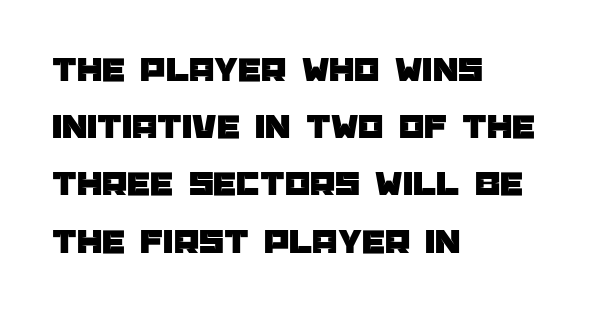
Q: Is the text italic (slanted)? A: No, it is upright.
Q: Is the typeface a serif or a sans-serif typeface? A: Sans-serif.
Q: Is the text underlined? A: No.
Q: How is the paragraph aligned? A: Left-aligned.
Q: Is the spacing between letters normal or unusually wide? A: Normal.
Q: Is the spacing between lines tight, normal or loose? A: Normal.
Q: Width (condensed, normal, or wide)? A: Normal.
Q: Stroke contrast? A: Low.
Q: x-height? A: Large.
Q: Monospaced? A: No.
